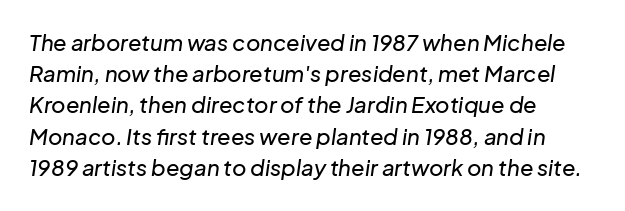
You can tell it's italic because the verticals aren't actually vertical. Compared with typical body copy, the letter spacing here is the same. The paragraph has a hard left edge and a soft right edge. If you measured baseline to baseline, you'd find a middling distance.
